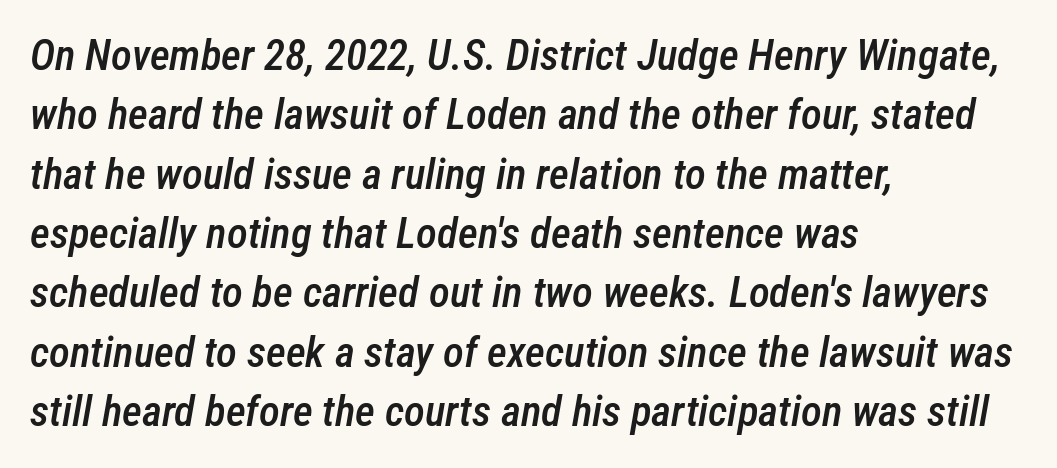
Q: Is the text bold? A: Semi-bold.
Q: Is the text italic (slanted)? A: Yes, it leans right by about 12 degrees.
Q: Is the text underlined? A: No.
Q: How is the paragraph aligned? A: Left-aligned.
Q: Is the spacing between letters normal or unusually wide? A: Normal.
Q: Is the spacing between lines tight, normal or loose? A: Normal.
Q: Width (condensed, normal, or wide)? A: Condensed.
Q: Stroke contrast? A: Low.
Q: x-height? A: Medium.
Q: Monospaced? A: No.
